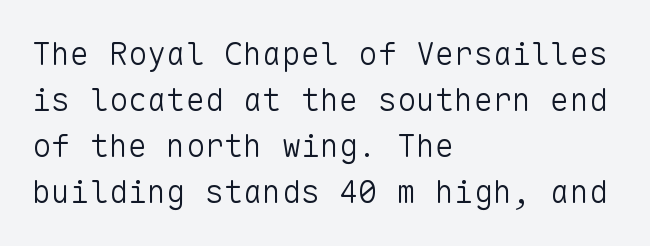
The rendering uses typewriter-style spacing with identical character cells. This is the regular roman posture of the typeface. No extra ink here — the face is not bold. The setting favours the left margin, as ordinary paragraphs usually do. The space between consecutive lines is moderate.
